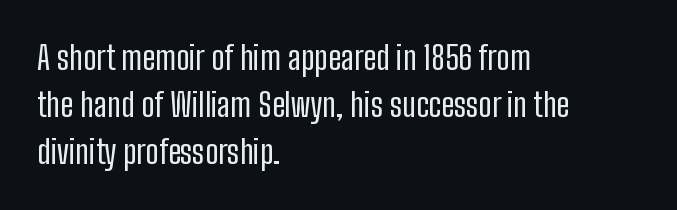
{"serif": "no", "italic": "no", "bold": "no", "weight": "regular", "width": "condensed", "stroke_contrast": "low", "x_height": "medium", "monospaced": "no", "underline": "no", "align": "left", "line_spacing": "normal", "line_spacing_ratio": 1.43, "letter_spacing": "normal", "letter_spacing_em": 0.0, "glyph_px": 33}
